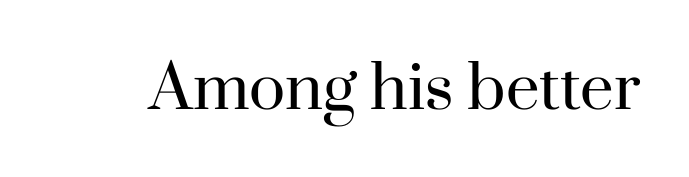
Little horizontal feet cap the strokes, marking this as serif type. The typography opts for an upright posture over an oblique one. The horizontal fit of the characters is conventional and even. The weight tops out at a normal text grade.
